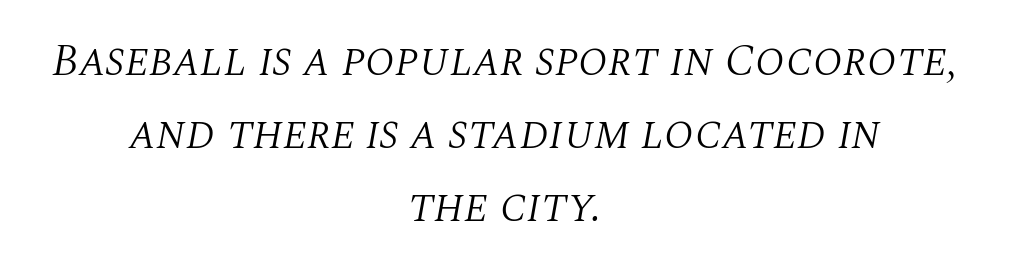
Q: Is the text bold? A: No.
Q: Is the text italic (slanted)? A: Yes, it leans right by about 10 degrees.
Q: Is the typeface a serif or a sans-serif typeface? A: Serif.
Q: Is the text underlined? A: No.
Q: How is the paragraph aligned? A: Centered.
Q: Is the spacing between letters normal or unusually wide? A: Normal.
Q: Is the spacing between lines tight, normal or loose? A: Normal.
Q: Width (condensed, normal, or wide)? A: Normal.
Q: Stroke contrast? A: Medium.
Q: x-height? A: Large.
Q: Monospaced? A: No.
